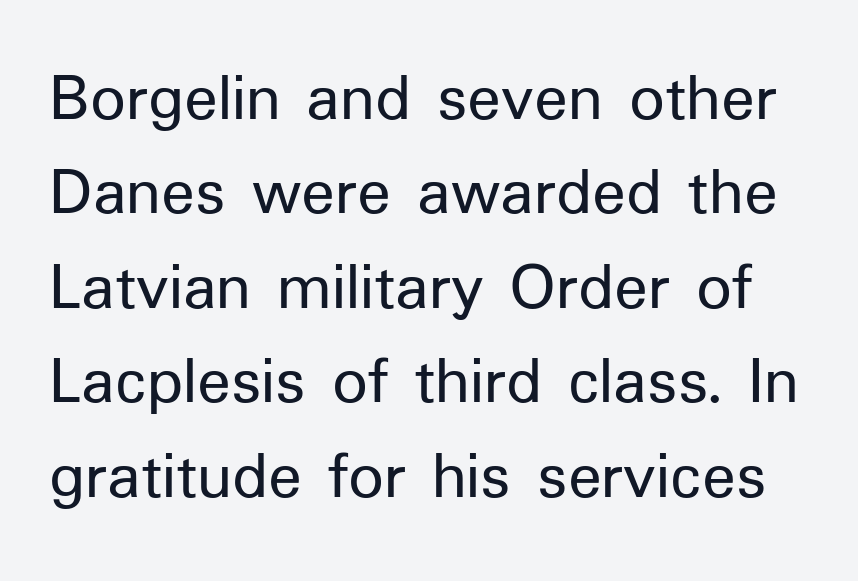
{"serif": "no", "italic": "no", "bold": "no", "weight": "regular", "width": "normal", "stroke_contrast": "low", "x_height": "medium", "monospaced": "no", "underline": "no", "line_spacing": "normal", "line_spacing_ratio": 1.35, "letter_spacing": "normal", "letter_spacing_em": 0.0, "glyph_px": 70}
